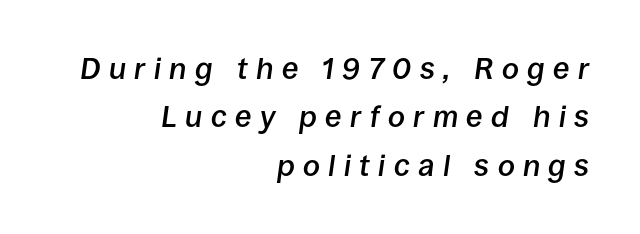
Every letter is mildly thick-stroked: semibold rather than bold. Line endings align vertically; line beginnings do not. Varying glyph widths throughout — classic text-font behaviour. Check under the words: just untouched page. Students, observe: this is what conventionally led text looks like.
